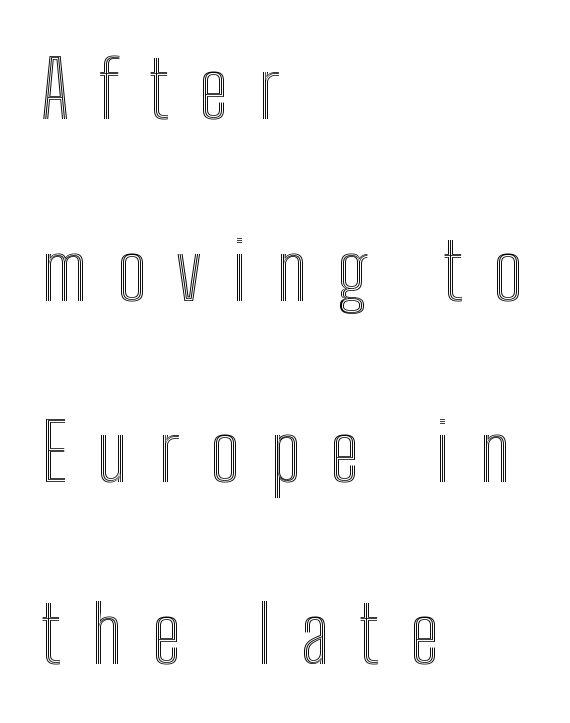
Q: Is the text italic (slanted)? A: No, it is upright.
Q: Is the text underlined? A: No.
Q: How is the paragraph aligned? A: Left-aligned.
Q: Is the spacing between letters normal or unusually wide? A: Unusually wide.
Q: Is the spacing between lines tight, normal or loose? A: Loose.
Q: Width (condensed, normal, or wide)? A: Condensed.
Q: x-height? A: Medium.
Q: Monospaced? A: No.
